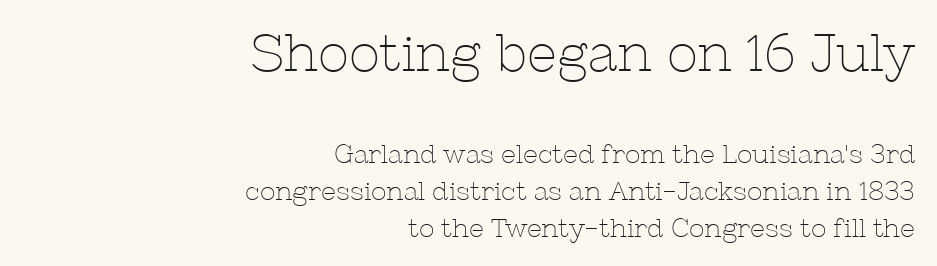
Style check: upright. Short and long lines alike share a common ending point at right. Observe the serifs anchoring each vertical stroke in this sample. Descenders are the only things crossing below the line. The passage shown is not bold in any degree. Words appear dense and cohesive because spacing is normal.
